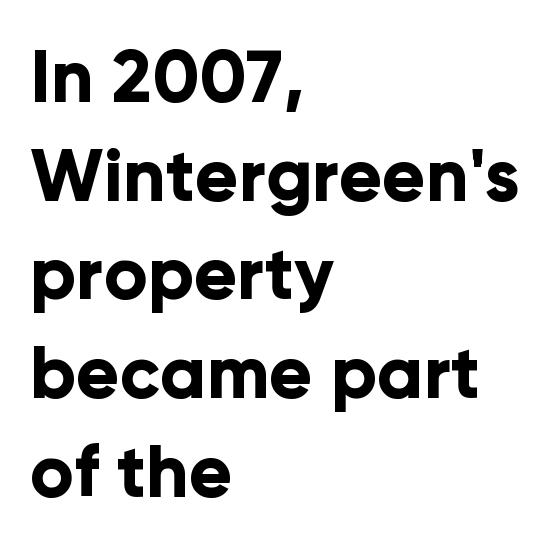
{"serif": "no", "italic": "no", "bold": "yes", "weight": "bold", "width": "normal", "stroke_contrast": "low", "x_height": "medium", "monospaced": "no", "underline": "no", "align": "left", "line_spacing": "normal", "line_spacing_ratio": 1.37, "letter_spacing": "normal", "letter_spacing_em": 0.0, "glyph_px": 72}
